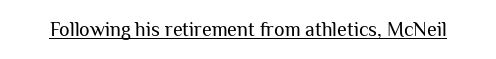
The image shows 20 px text type, upright; set normal letter spacing, underlined.
